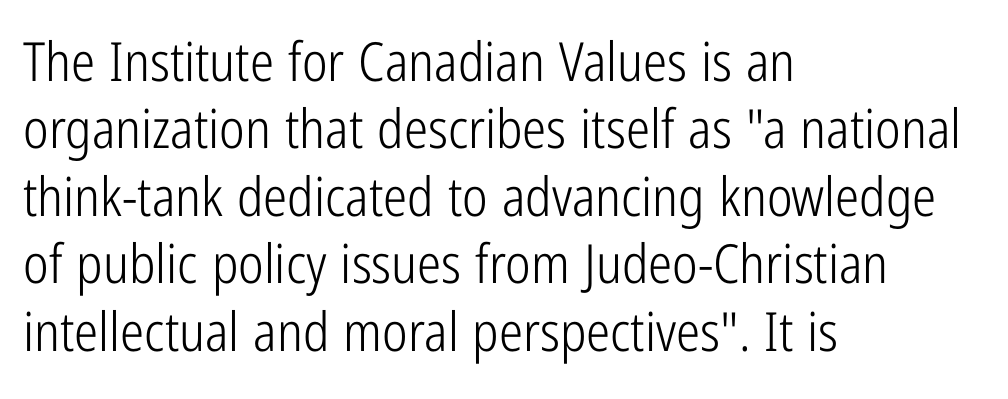
The image shows 54 px light, condensed sans-serif type, upright; set left-aligned, normal line spacing (1.25x), normal letter spacing, not underlined; low stroke contrast and a medium x-height.
